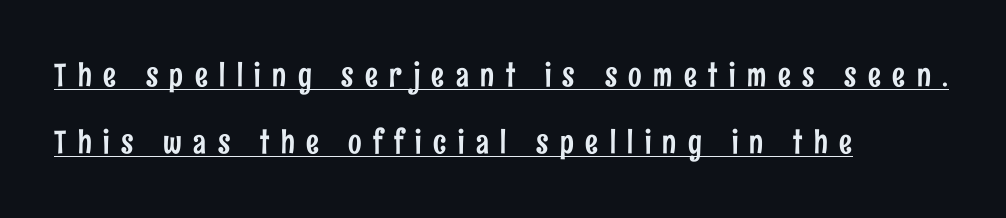
The image shows 32 px condensed sans-serif type, upright; set left-aligned, loose line spacing (2.1x), unusually wide letter spacing (+0.36 em), underlined; low stroke contrast and a medium x-height.
